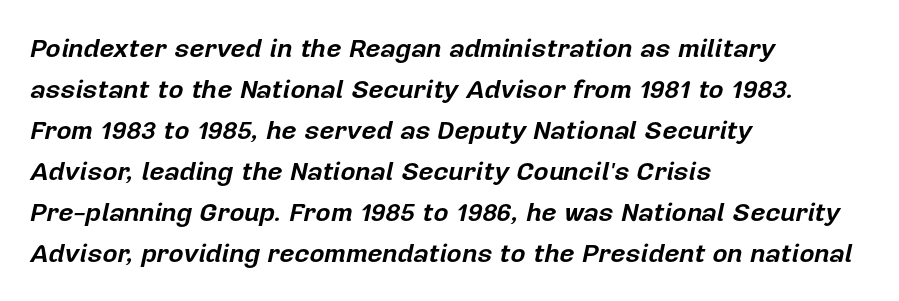
Q: Is the text bold? A: Yes.
Q: Is the text italic (slanted)? A: Yes, it leans right by about 12 degrees.
Q: Is the text underlined? A: No.
Q: How is the paragraph aligned? A: Left-aligned.
Q: Is the spacing between letters normal or unusually wide? A: Normal.
Q: Is the spacing between lines tight, normal or loose? A: Normal.
